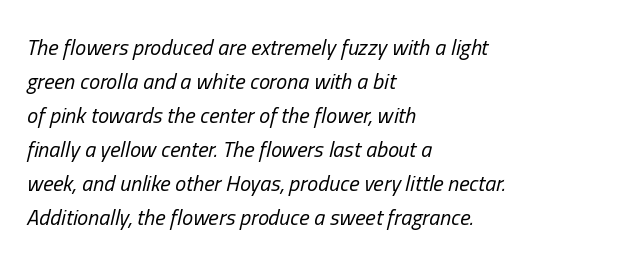
The image shows 22 px text type, italic (leaning right); set left-aligned, normal line spacing (1.55x), normal letter spacing, not underlined.
